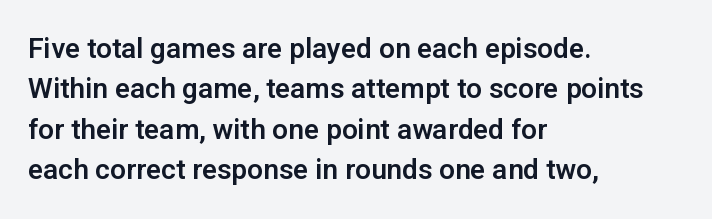
{"serif": "no", "italic": "no", "width": "normal", "stroke_contrast": "low", "x_height": "medium", "monospaced": "no", "underline": "no", "align": "left", "line_spacing": "normal", "line_spacing_ratio": 1.44, "letter_spacing": "normal", "letter_spacing_em": 0.0, "glyph_px": 28}
